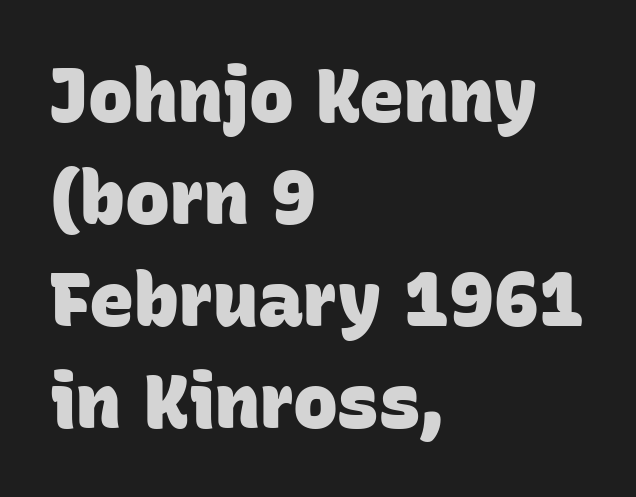
{"serif": "no", "bold": "yes", "weight": "heavy", "width": "normal", "stroke_contrast": "low", "x_height": "large", "monospaced": "no", "underline": "no", "align": "left", "line_spacing": "normal", "line_spacing_ratio": 1.36, "letter_spacing": "normal", "letter_spacing_em": 0.0, "glyph_px": 75}
